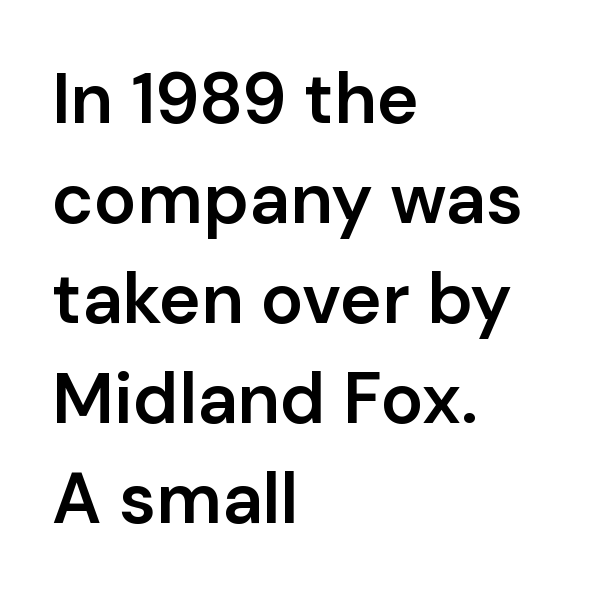
Each letter keeps its own natural width here, so spacing adapts to shape. The font's upright variant was chosen for this text. The typeface chosen for these lines omits serifs. The string is rendered with underlining switched off. What's the leading like? Ordinary, nothing unusual.
